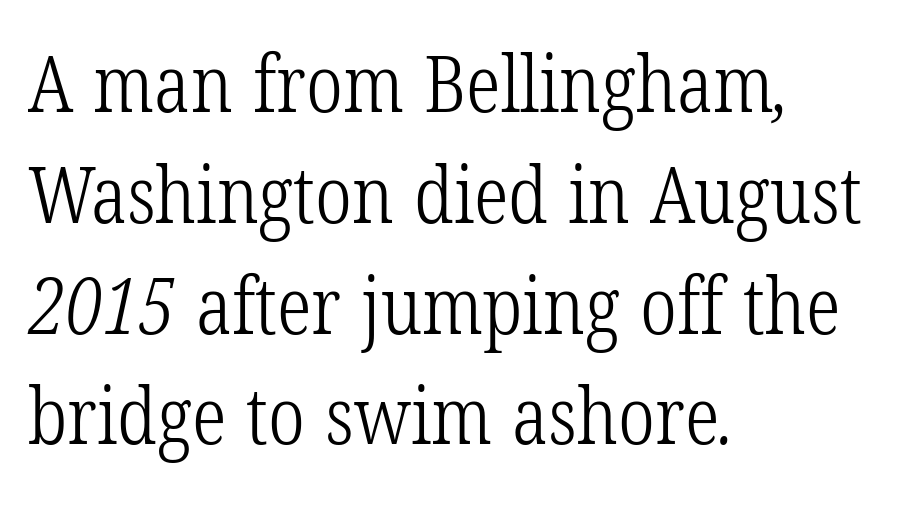
The image shows 78 px light, condensed serif type; set left-aligned, normal line spacing (1.42x), normal letter spacing, not underlined; low stroke contrast and a medium x-height.
